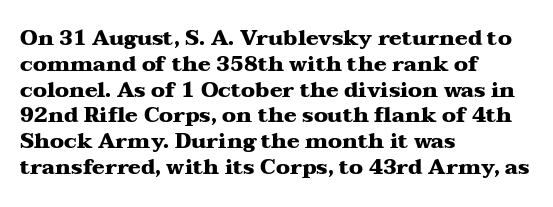
Q: Is the text bold? A: Yes.
Q: Is the text italic (slanted)? A: No, it is upright.
Q: Is the text underlined? A: No.
Q: How is the paragraph aligned? A: Left-aligned.
Q: Is the spacing between letters normal or unusually wide? A: Normal.
